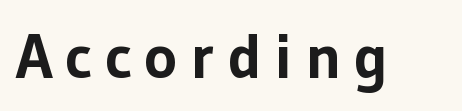
The passage shown is typed in a proportional face where columns would drift. It's the straight-up-and-down kind of type. Clear beneath every line of the passage. Grotesque or geometric, the face here clearly has no serifs.
